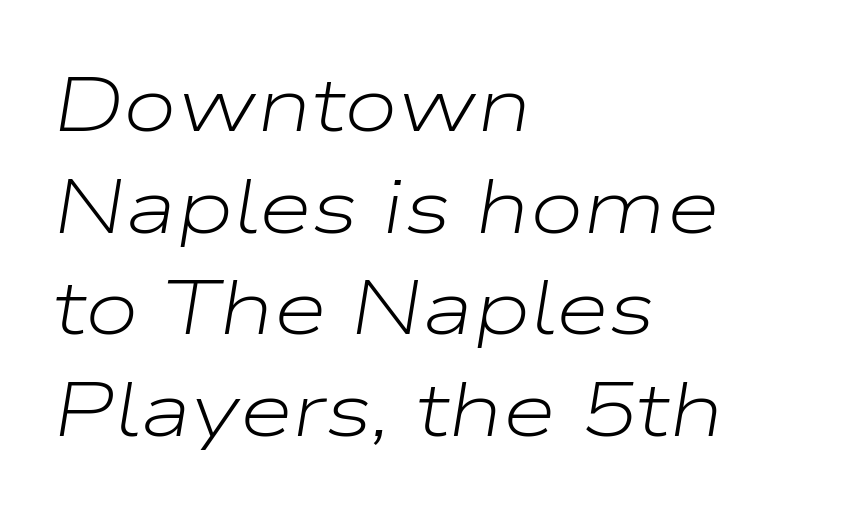
Every character sits at an angle, as italics do. Inter-character spacing is left at the font's built-in metrics. Underlining? Definitely not there. If you drew a ruler down the left edge, every line would touch it. Successive baselines arrive at the customary interval. You could not count columns in this text — the font is proportionally spaced.
